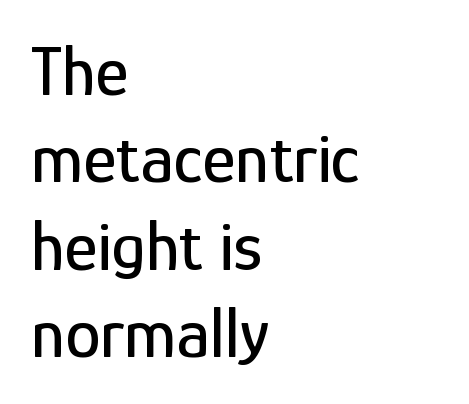
The image shows 71 px condensed sans-serif type, upright; set left-aligned, line spacing 1.23x, normal letter spacing, not underlined; low stroke contrast and a medium x-height.
